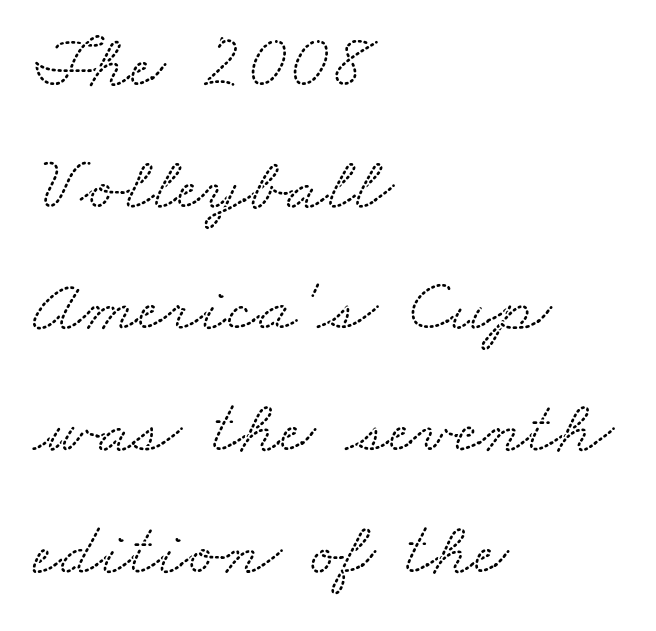
The image shows 77 px wide serif type; set left-aligned, normal line spacing (1.58x), normal letter spacing, not underlined; low stroke contrast and a small x-height.
